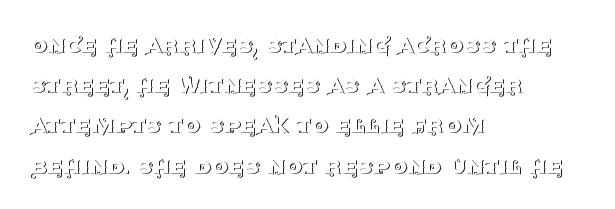
The image shows 27 px text type, upright; set left-aligned, normal line spacing (1.49x), normal letter spacing, not underlined.
